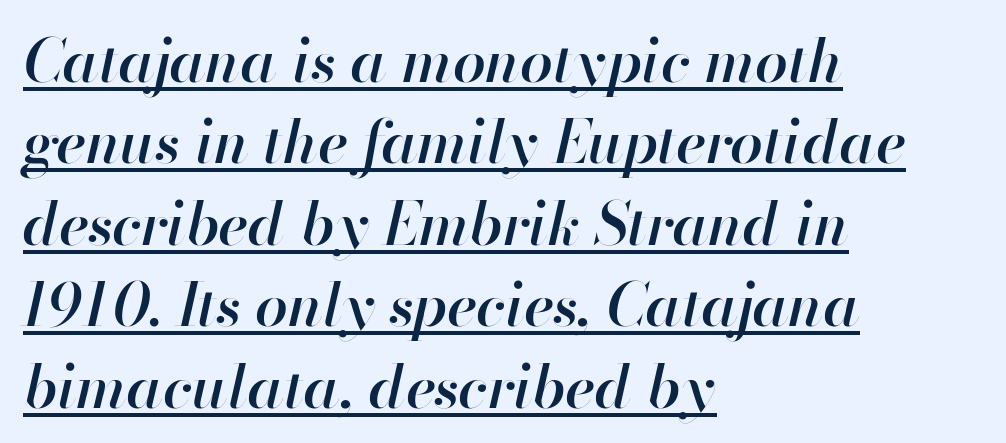
Q: Is the text bold? A: Semi-bold.
Q: Is the text italic (slanted)? A: Yes, it leans right by about 13 degrees.
Q: Is the text underlined? A: Yes.
Q: How is the paragraph aligned? A: Left-aligned.
Q: Is the spacing between letters normal or unusually wide? A: Normal.
Q: Is the spacing between lines tight, normal or loose? A: Normal.
Q: Width (condensed, normal, or wide)? A: Normal.
Q: Stroke contrast? A: High.
Q: x-height? A: Small.
Q: Monospaced? A: No.
